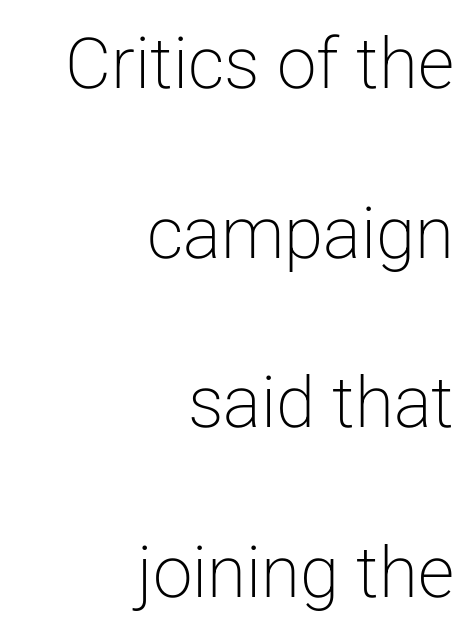
Vertical spacing — loose. The ragged edge is on the left, which tells us the setting is flush right. Inter-character spacing is left at the font's built-in metrics. The face used here is a sans, in the tradition of grotesques and geometrics. The space directly below the letters is spotless.
